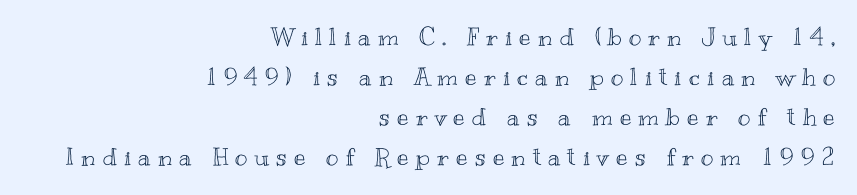
The image shows 24 px text type, upright; set right-aligned, normal line spacing (1.67x), unusually wide letter spacing (+0.3 em), not underlined.
